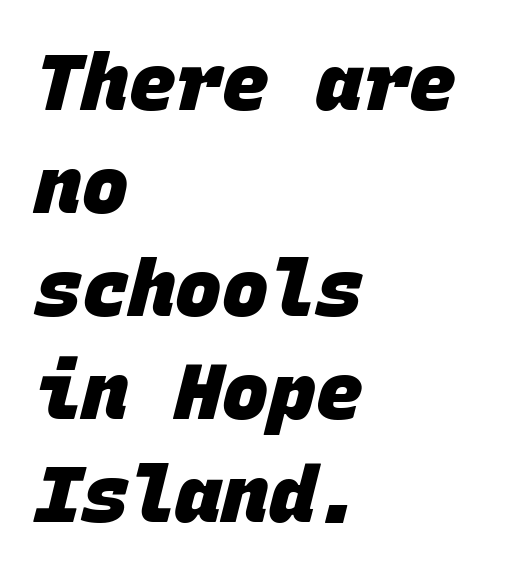
The image shows 78 px heavy sans-serif type, monospaced; set left-aligned, normal line spacing (1.32x), normal letter spacing, not underlined; low stroke contrast and a large x-height.
